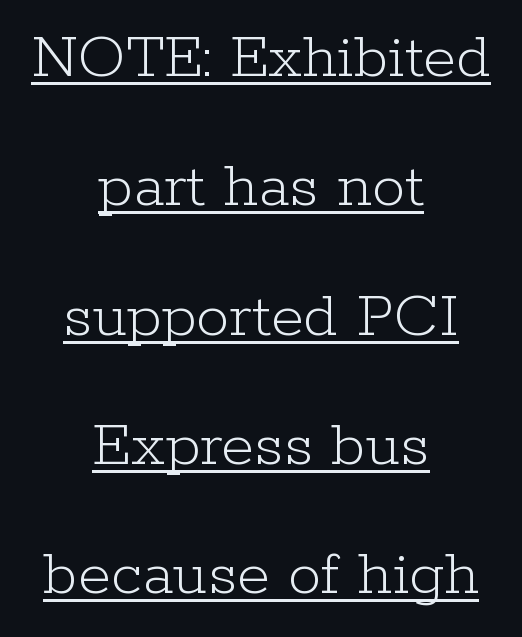
The lines in this sample share a center point and differ in where they start and stop. A great deal of white space separates one row of letters from the next. Is this a heavy cut? Hardly; it is regular or lighter. Old-style or modern, the face here clearly has serifs. A typesetter would mark this as roman, not italic.
